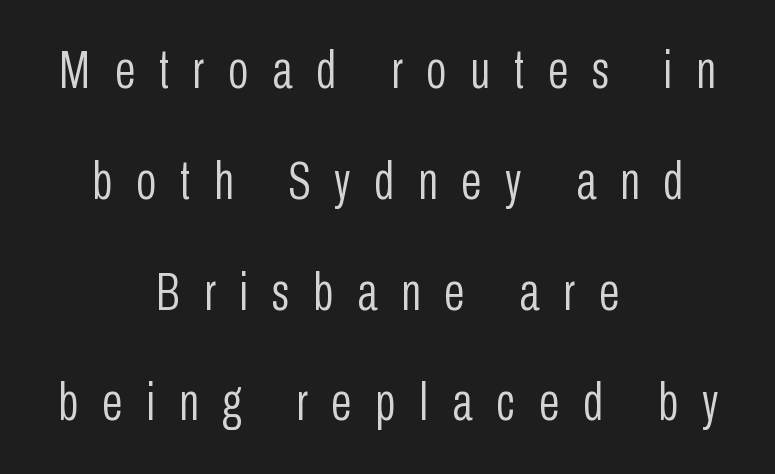
The image shows 53 px light, condensed sans-serif type, upright; set centered, loose line spacing (2.09x), unusually wide letter spacing (+0.45 em), not underlined; low stroke contrast and a medium x-height.
